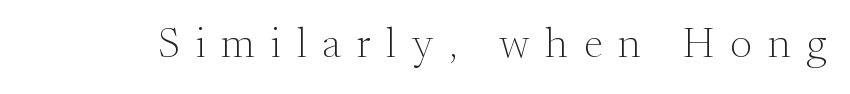
{"serif": "yes", "italic": "no", "bold": "no", "weight": "light", "width": "normal", "stroke_contrast": "medium", "x_height": "small", "monospaced": "no", "underline": "no", "letter_spacing": "wide", "letter_spacing_em": 0.37, "glyph_px": 43}
